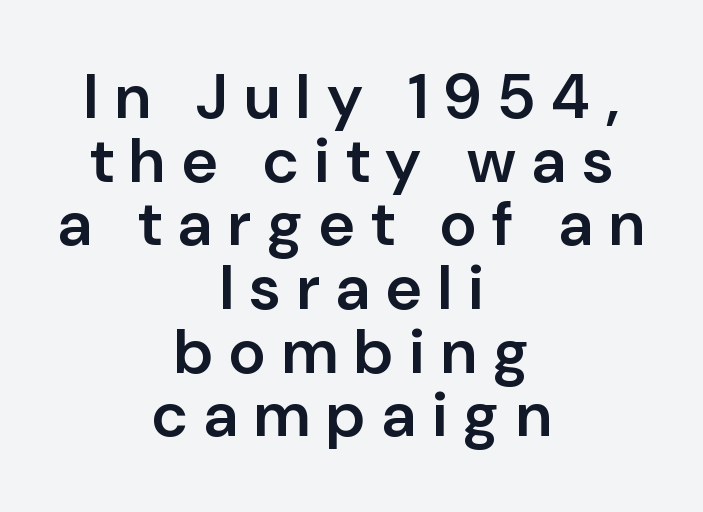
Is the letter spacing exaggerated? Yes — the characters are pushed far apart. In CSS terms this would be text-align: center. The space between consecutive lines is stingy. Style check: upright.
